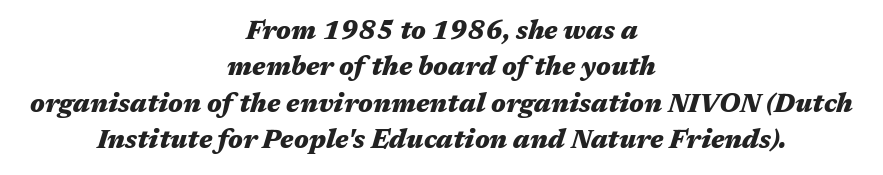
The image shows 26 px bold type, italic (leaning right); set centered, normal line spacing (1.4x), normal letter spacing, not underlined.
